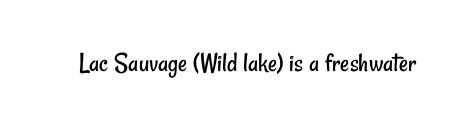
Standard letterfit; no display-style spreading of the glyphs. Here the designer chose a conventional face with non-uniform glyph widths. Rule under the text: the space is simply empty. Classification — sans serif. Is the stroke heavy? The answer is a plain regular-or-lighter.
